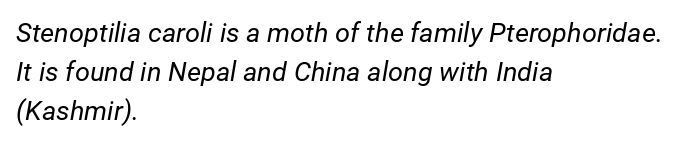
Does the leading feel generous? No, just average. Decoration check: the copy has no underline. The rendering anchors every line to the left-hand side. The letters sit at their default tracking, neither squeezed nor spread. Yep, that's italic — everything's leaning. Think standard paragraph weight, or any step lighter than that.
